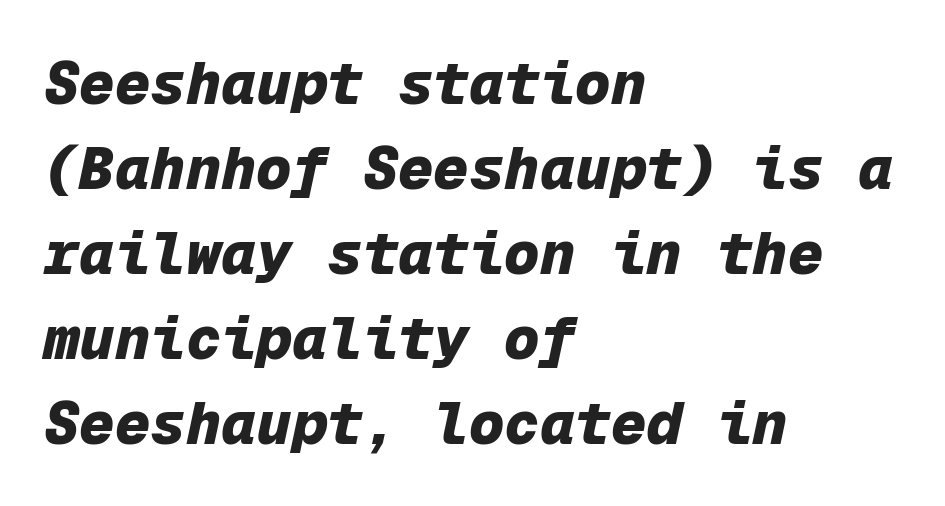
{"italic": "yes", "lean": "right", "slant_degrees": 12, "bold": "yes", "weight": "heavy", "width": "normal", "stroke_contrast": "low", "x_height": "medium", "monospaced": "yes", "underline": "no", "align": "left", "line_spacing": "normal", "line_spacing_ratio": 1.44, "letter_spacing": "normal", "letter_spacing_em": 0.0, "glyph_px": 59}
